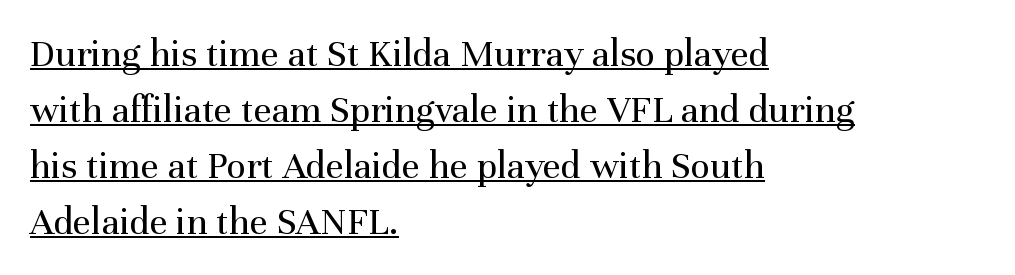
{"serif": "yes", "italic": "no", "bold": "no", "weight": "regular", "width": "normal", "stroke_contrast": "medium", "x_height": "medium", "monospaced": "no", "underline": "yes", "align": "left", "line_spacing": "normal", "line_spacing_ratio": 1.4, "letter_spacing": "normal", "letter_spacing_em": 0.0, "glyph_px": 40}
